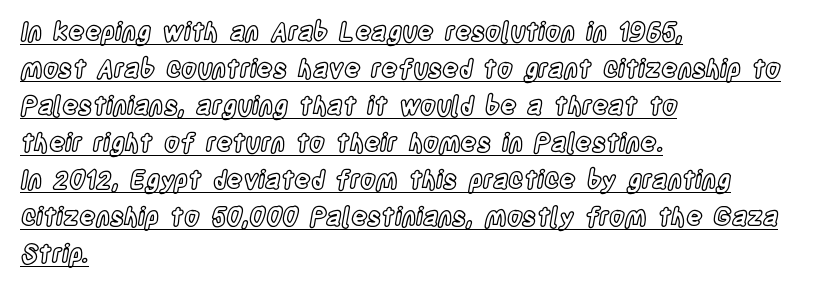
The image shows 25 px text type; set left-aligned, normal line spacing (1.48x), normal letter spacing, underlined.
